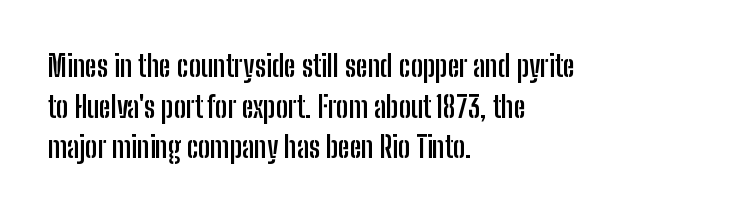
{"serif": "no", "italic": "no", "bold": "yes", "weight": "semibold", "width": "condensed", "stroke_contrast": "low", "x_height": "medium", "monospaced": "no", "underline": "no", "align": "left", "line_spacing": "normal", "line_spacing_ratio": 1.4, "letter_spacing": "normal", "letter_spacing_em": 0.0, "glyph_px": 29}
